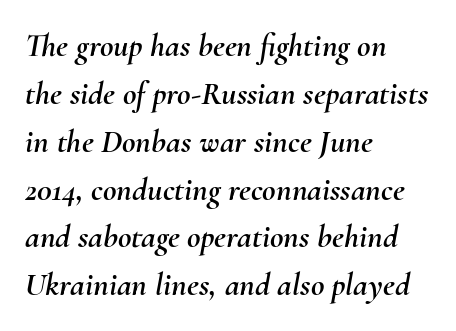
{"italic": "yes", "lean": "right", "slant_degrees": 10, "width": "normal", "stroke_contrast": "medium", "x_height": "small", "monospaced": "no", "underline": "no", "align": "left", "line_spacing": "normal", "line_spacing_ratio": 1.45, "letter_spacing": "normal", "letter_spacing_em": 0.0, "glyph_px": 33}
